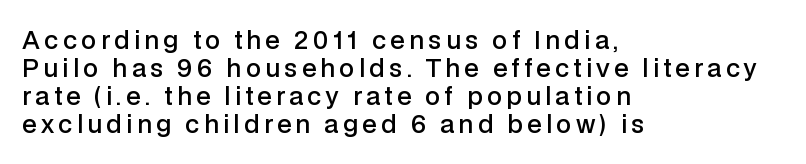
{"italic": "no", "bold": "semi", "underline": "no", "align": "left", "line_spacing_ratio": 1.17, "glyph_px": 24}
